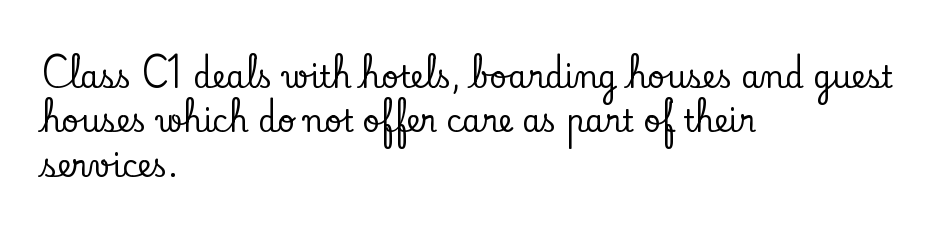
{"serif": "yes", "italic": "no", "width": "normal", "stroke_contrast": "low", "x_height": "small", "monospaced": "no", "underline": "no", "align": "left", "line_spacing": "normal", "line_spacing_ratio": 1.48, "letter_spacing": "normal", "letter_spacing_em": 0.0, "glyph_px": 30}
